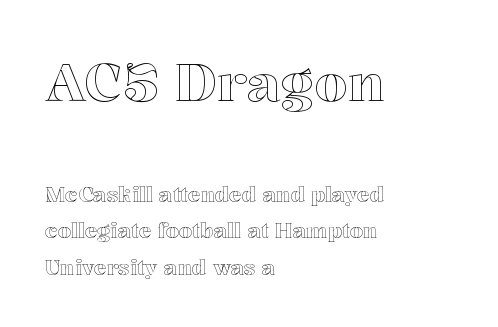
Spacing between characters is what you'd get straight out of the box. Note the varied advance widths — an 'i' is clearly narrower than an 'm'. Teacher's note: observe the even left margin — that is flush-left alignment. Beneath every word, the page is bare. Look at the glyph heights: the upper group is clearly the bigger setting. The typography opts for an upright posture over an oblique one.
